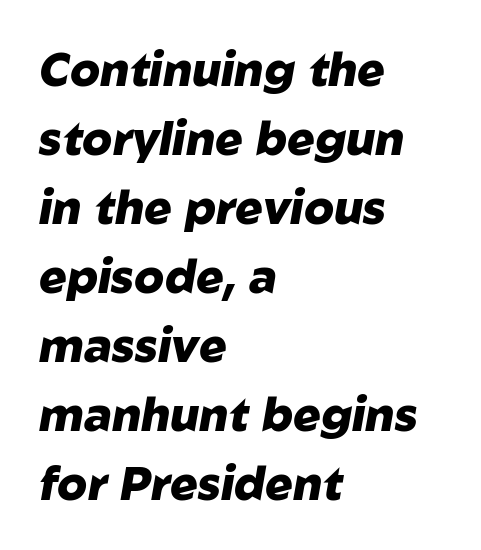
Q: Is the text bold? A: Yes.
Q: Is the text italic (slanted)? A: Yes, it leans right by about 10 degrees.
Q: Is the text underlined? A: No.
Q: How is the paragraph aligned? A: Left-aligned.
Q: Is the spacing between letters normal or unusually wide? A: Normal.
Q: Is the spacing between lines tight, normal or loose? A: Normal.
Q: Width (condensed, normal, or wide)? A: Normal.
Q: Stroke contrast? A: Low.
Q: x-height? A: Medium.
Q: Monospaced? A: No.
